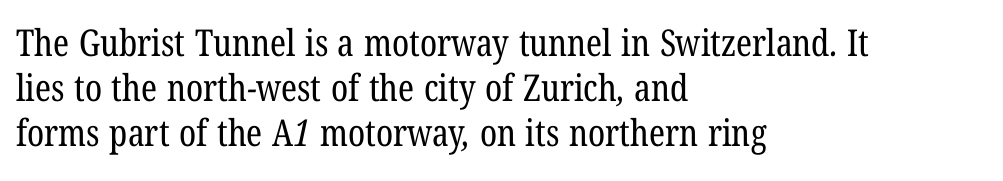
{"serif": "yes", "bold": "no", "weight": "regular", "width": "condensed", "stroke_contrast": "low", "x_height": "medium", "monospaced": "no", "underline": "no", "align": "left", "line_spacing_ratio": 1.21, "letter_spacing": "normal", "letter_spacing_em": 0.0, "glyph_px": 37}
